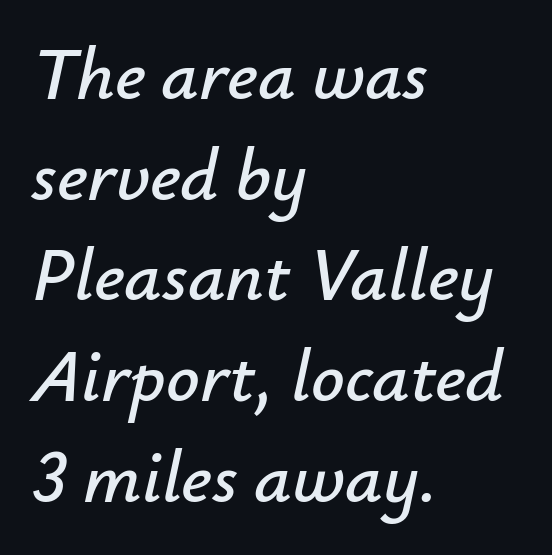
Q: Is the text italic (slanted)? A: Yes, it leans right by about 12 degrees.
Q: Is the text underlined? A: No.
Q: How is the paragraph aligned? A: Left-aligned.
Q: Is the spacing between letters normal or unusually wide? A: Normal.
Q: Is the spacing between lines tight, normal or loose? A: Normal.
Q: Width (condensed, normal, or wide)? A: Normal.
Q: Stroke contrast? A: Low.
Q: x-height? A: Small.
Q: Monospaced? A: No.
